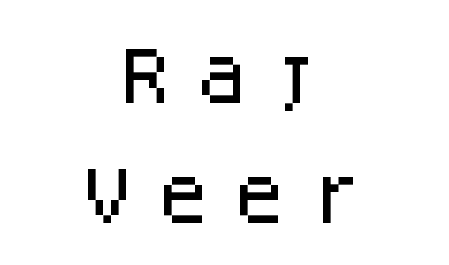
Look at the bottom of the vertical strokes: they stop flat, with no serifs. A great deal of white space separates one row of letters from the next. This rendering features lettering with no underline. Rendered with straight, roman letterforms. Do the characters align in a grid? Yes, the font is monospaced.
